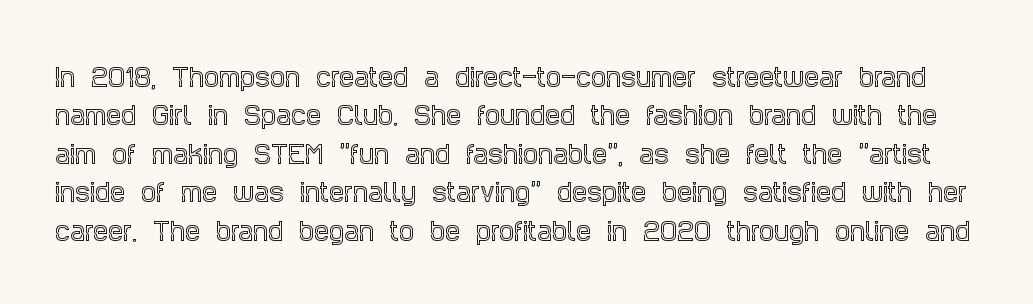
Q: Is the text italic (slanted)? A: No, it is upright.
Q: Is the text underlined? A: No.
Q: Is the spacing between letters normal or unusually wide? A: Normal.
Q: Is the spacing between lines tight, normal or loose? A: Normal.
